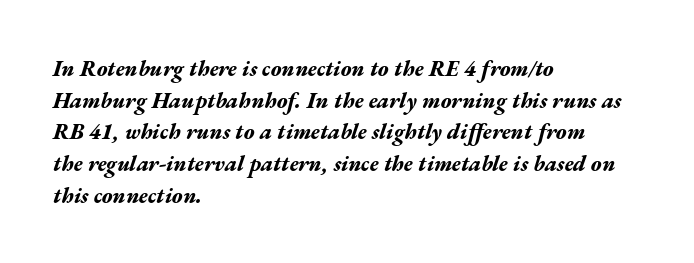
Q: Is the text bold? A: Yes.
Q: Is the text italic (slanted)? A: Yes, it leans right by about 17 degrees.
Q: Is the text underlined? A: No.
Q: How is the paragraph aligned? A: Left-aligned.
Q: Is the spacing between letters normal or unusually wide? A: Normal.
Q: Is the spacing between lines tight, normal or loose? A: Normal.
